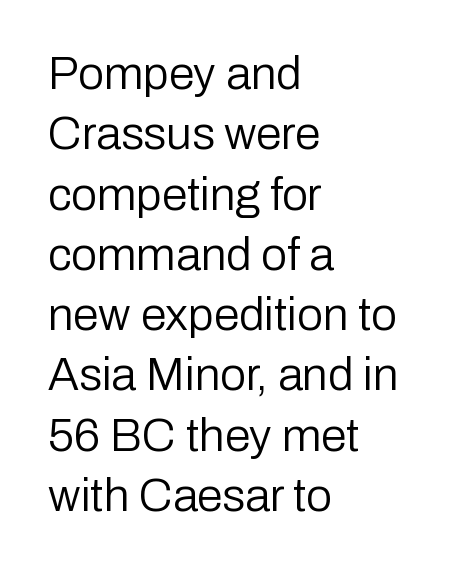
Q: Is the text bold? A: No.
Q: Is the text italic (slanted)? A: No, it is upright.
Q: Is the typeface a serif or a sans-serif typeface? A: Sans-serif.
Q: Is the text underlined? A: No.
Q: How is the paragraph aligned? A: Left-aligned.
Q: Is the spacing between letters normal or unusually wide? A: Normal.
Q: Is the spacing between lines tight, normal or loose? A: Normal.
Q: Width (condensed, normal, or wide)? A: Normal.
Q: Stroke contrast? A: Low.
Q: x-height? A: Medium.
Q: Monospaced? A: No.
